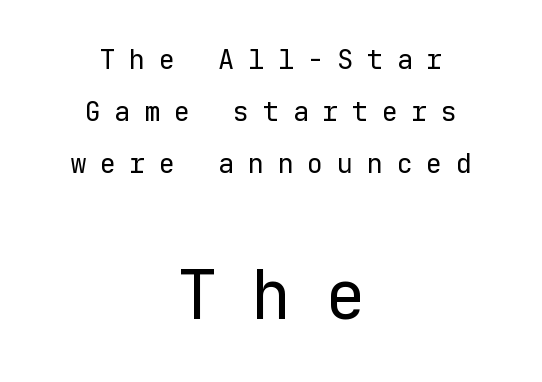
{"serif": "no", "italic": "no", "bold": "no", "weight": "regular", "width": "normal", "stroke_contrast": "low", "x_height": "medium", "monospaced": "yes", "underline": "no", "align": "center", "line_spacing": "loose", "line_spacing_ratio": 1.92, "letter_spacing": "wide", "letter_spacing_em": 0.5, "larger_block": "second", "size_ratio": 2.48, "glyph_px": 67}
